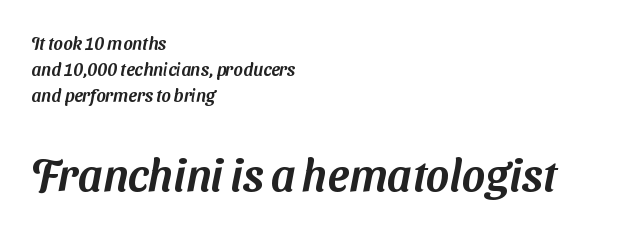
Q: Is the typeface a serif or a sans-serif typeface? A: Sans-serif.
Q: Is the text underlined? A: No.
Q: How is the paragraph aligned? A: Left-aligned.
Q: Is the spacing between letters normal or unusually wide? A: Normal.
Q: Is the spacing between lines tight, normal or loose? A: Normal.
Q: Which block of text is set in a larger size, the first (top) or the second (bottom)? A: The second (bottom) one.
Q: Width (condensed, normal, or wide)? A: Normal.
Q: Stroke contrast? A: Medium.
Q: x-height? A: Medium.
Q: Monospaced? A: No.
